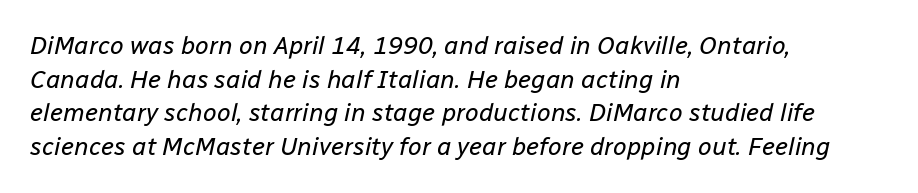
Typeset ragged right — the left edge is the straight one. Reading down the column, the eye jumps a familiar distance to each next line. Letters have the restrained weight of plain body copy at most. Honestly, the letter spacing is just normal — you wouldn't notice it. Clear beneath every line of the passage.
